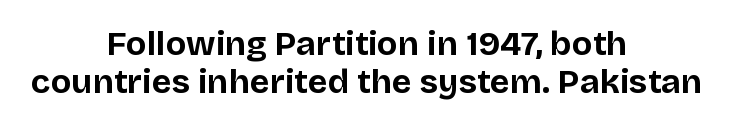
The image shows 34 px bold sans-serif type, upright; set centered, tight line spacing (1.11x), normal letter spacing, not underlined; low stroke contrast and a large x-height.
